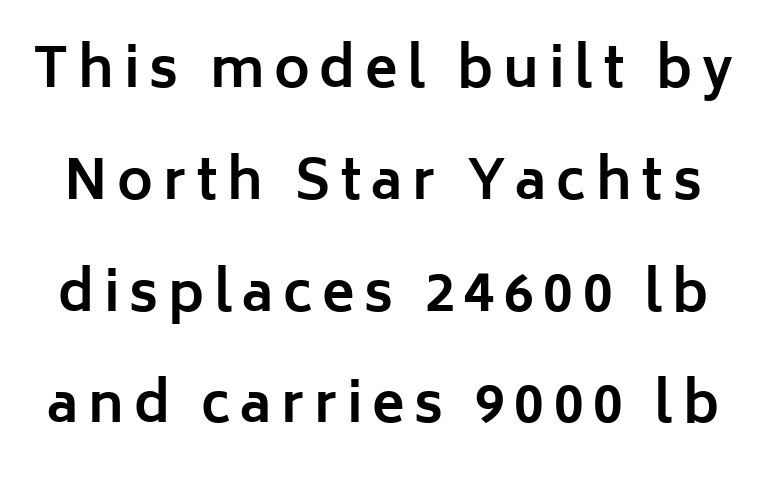
The image shows 54 px bold sans-serif type, upright; set loose line spacing (2.07x), not underlined; low stroke contrast and a medium x-height.
